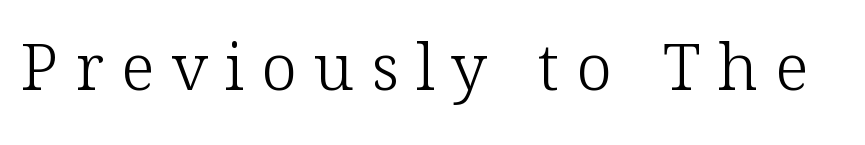
Is the stroke heavy? The answer is a plain regular-or-lighter. The face used here is proportionally spaced, like ordinary book or web type. Honestly, there is no underline to notice here at all. Posture: straight, roman, zero tilt. A serif font was chosen for this passage.
